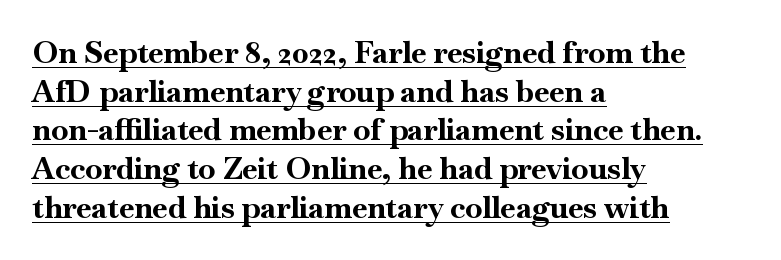
{"serif": "yes", "italic": "no", "bold": "yes", "weight": "bold", "width": "normal", "stroke_contrast": "high", "x_height": "small", "monospaced": "no", "underline": "yes", "align": "left", "line_spacing": "normal", "line_spacing_ratio": 1.25, "letter_spacing": "normal", "letter_spacing_em": 0.0, "glyph_px": 31}
